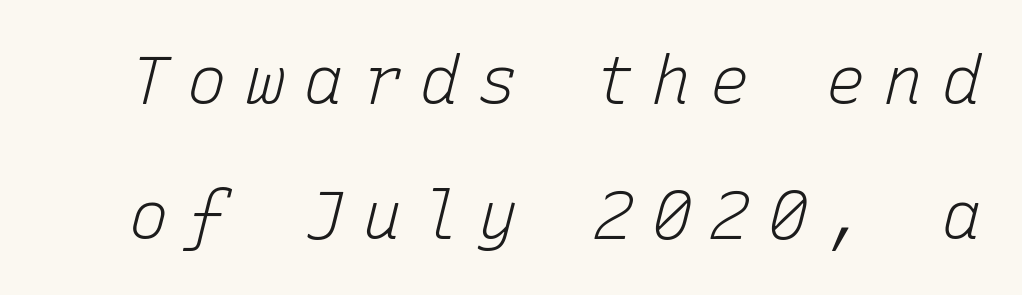
{"italic": "yes", "lean": "right", "slant_degrees": 15, "bold": "no", "weight": "light", "width": "normal", "stroke_contrast": "low", "x_height": "medium", "monospaced": "yes", "underline": "no", "line_spacing": "loose", "line_spacing_ratio": 2.04, "letter_spacing": "wide", "letter_spacing_em": 0.28, "glyph_px": 66}
